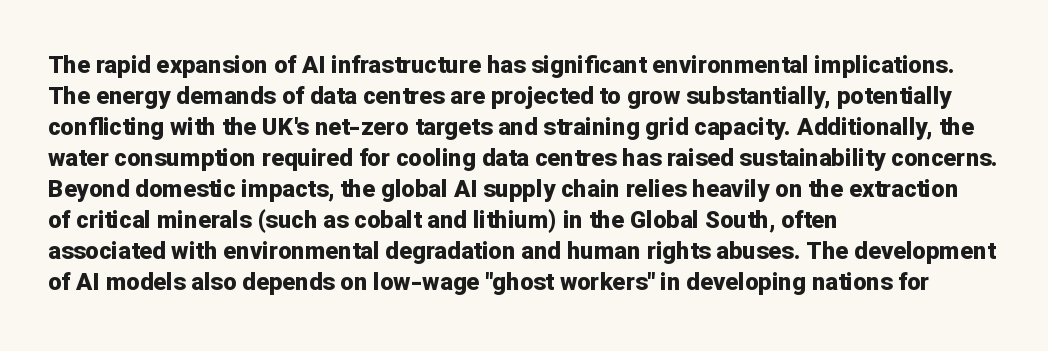
Q: Is the text bold? A: Yes.
Q: Is the text italic (slanted)? A: No, it is upright.
Q: Is the text underlined? A: No.
Q: How is the paragraph aligned? A: Left-aligned.
Q: Is the spacing between letters normal or unusually wide? A: Normal.
Q: Is the spacing between lines tight, normal or loose? A: Normal.
